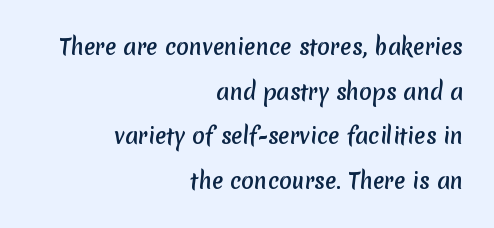
{"bold": "yes", "underline": "no", "align": "right", "line_spacing": "loose", "line_spacing_ratio": 2.12, "letter_spacing": "normal", "letter_spacing_em": 0.0, "glyph_px": 21}
